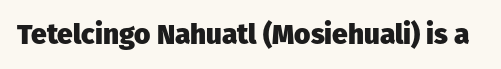
{"serif": "no", "italic": "no", "bold": "yes", "weight": "heavy", "width": "normal", "stroke_contrast": "low", "x_height": "medium", "monospaced": "no", "underline": "no", "letter_spacing": "normal", "letter_spacing_em": 0.0, "glyph_px": 28}
